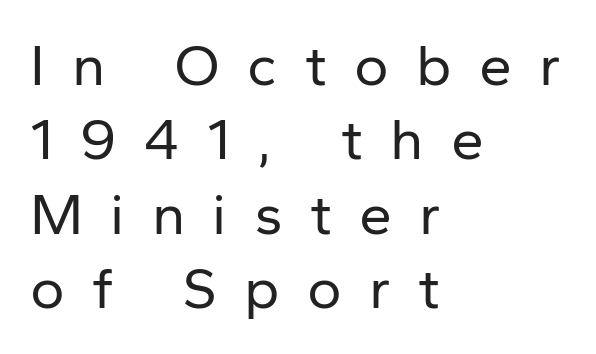
The image shows 59 px regular-weight sans-serif type, upright; set left-aligned, normal line spacing (1.26x), unusually wide letter spacing (+0.46 em), not underlined; low stroke contrast and a medium x-height.
